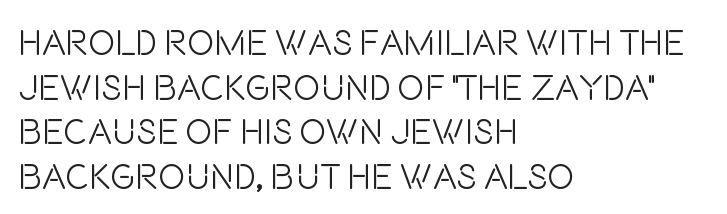
The image shows 36 px light, condensed sans-serif type, upright; set left-aligned, line spacing 1.24x, normal letter spacing, not underlined; low stroke contrast and a large x-height.
